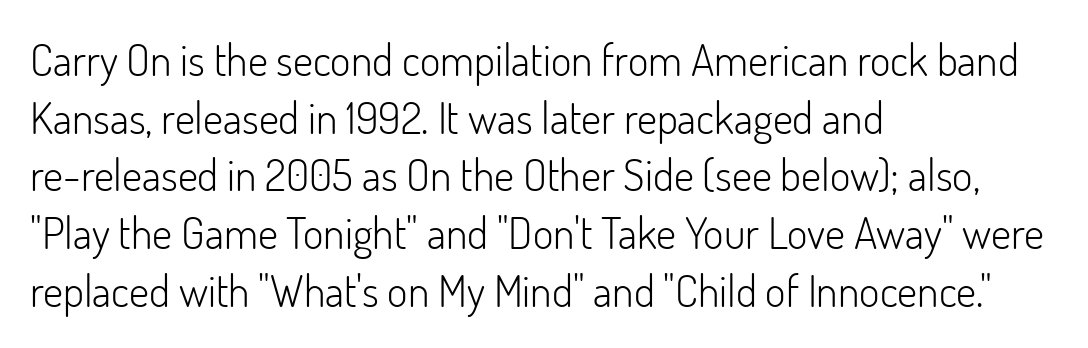
Q: Is the text bold? A: No.
Q: Is the text italic (slanted)? A: No, it is upright.
Q: Is the typeface a serif or a sans-serif typeface? A: Sans-serif.
Q: Is the text underlined? A: No.
Q: How is the paragraph aligned? A: Left-aligned.
Q: Is the spacing between letters normal or unusually wide? A: Normal.
Q: Is the spacing between lines tight, normal or loose? A: Normal.
Q: Width (condensed, normal, or wide)? A: Normal.
Q: Stroke contrast? A: Low.
Q: x-height? A: Small.
Q: Monospaced? A: No.
